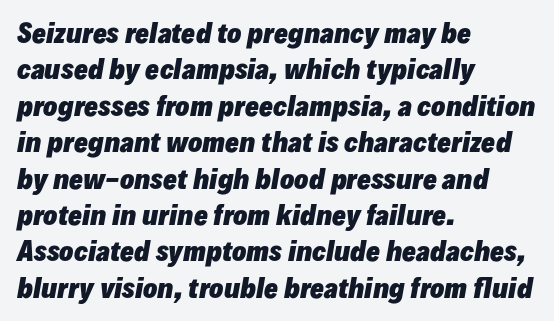
The image shows 26 px bold type, italic (leaning right); set left-aligned, normal line spacing (1.4x), normal letter spacing, not underlined.
